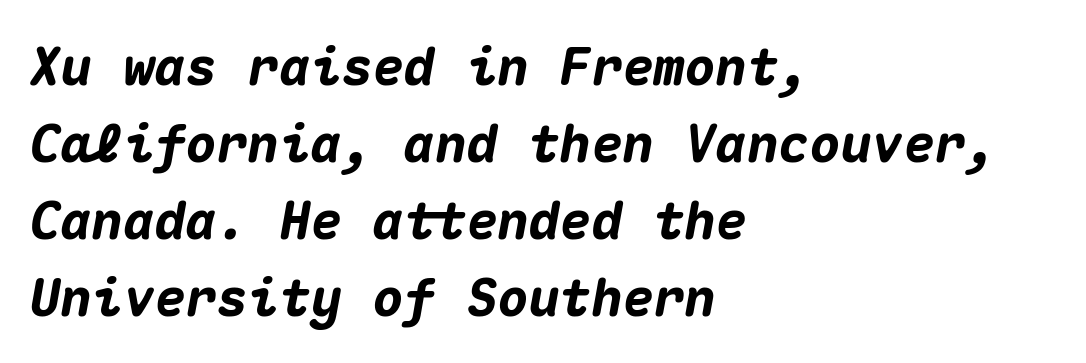
The image shows 52 px heavy type, italic (leaning right), monospaced; set left-aligned, normal line spacing (1.48x), normal letter spacing, not underlined; medium stroke contrast and a medium x-height.
